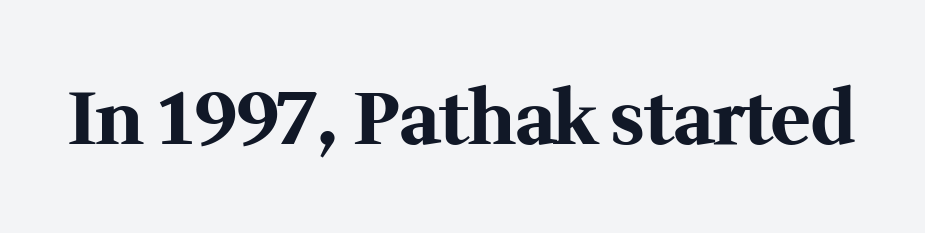
Q: Is the text bold? A: Yes.
Q: Is the text italic (slanted)? A: No, it is upright.
Q: Is the typeface a serif or a sans-serif typeface? A: Serif.
Q: Is the text underlined? A: No.
Q: Is the spacing between letters normal or unusually wide? A: Normal.
Q: Width (condensed, normal, or wide)? A: Normal.
Q: Stroke contrast? A: Medium.
Q: x-height? A: Medium.
Q: Monospaced? A: No.
